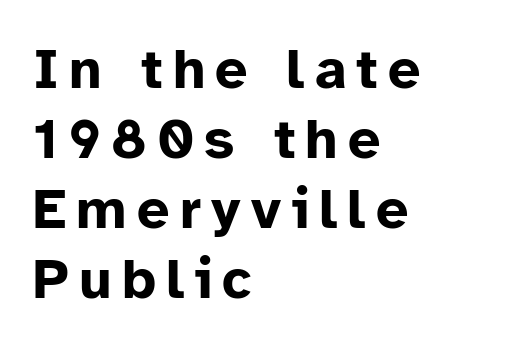
The image shows 57 px bold sans-serif type, upright; set left-aligned, line spacing 1.23x, not underlined; low stroke contrast and a medium x-height.
